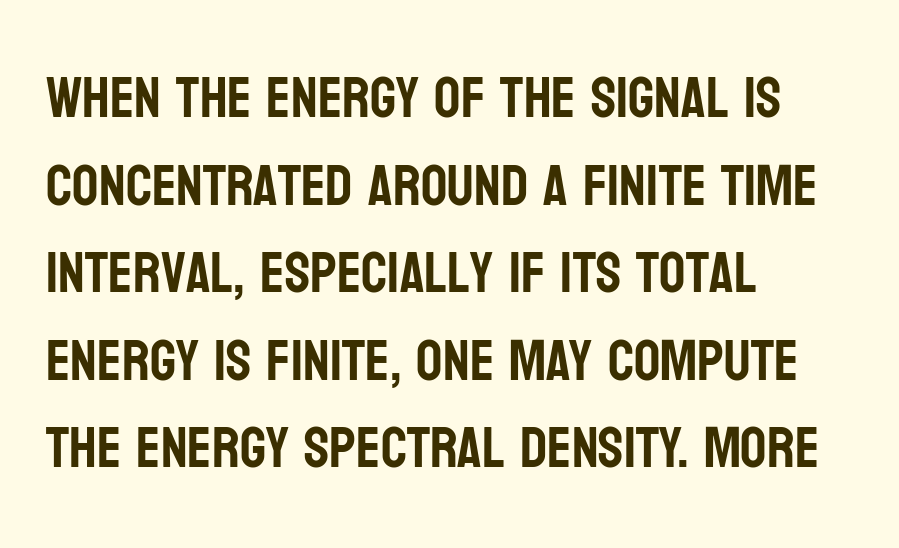
{"serif": "no", "italic": "no", "width": "condensed", "stroke_contrast": "low", "x_height": "large", "monospaced": "no", "underline": "no", "align": "left", "line_spacing": "normal", "line_spacing_ratio": 1.51, "letter_spacing": "normal", "letter_spacing_em": 0.0, "glyph_px": 58}
